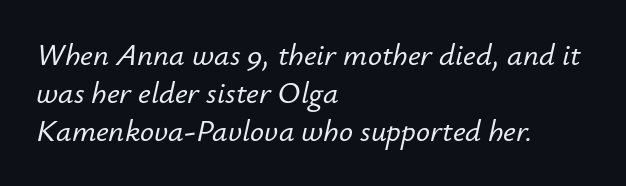
{"italic": "yes", "lean": "right", "slant_degrees": 12, "width": "normal", "stroke_contrast": "low", "x_height": "small", "monospaced": "no", "underline": "no", "align": "left", "line_spacing_ratio": 1.22, "letter_spacing": "normal", "letter_spacing_em": 0.0, "glyph_px": 31}
